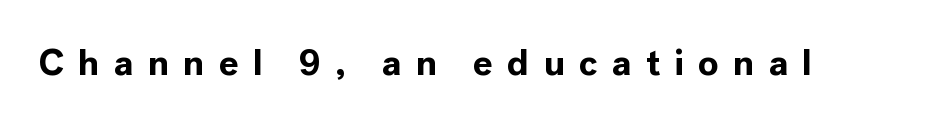
A typesetter would mark this as roman, not italic. Rule under the text: the space is simply empty. Is this a sans? Yes — the strokes have no serifs. Tracking value appears strongly positive — letters spread wide. The letters advance in unequal steps, a hallmark of proportional type.
